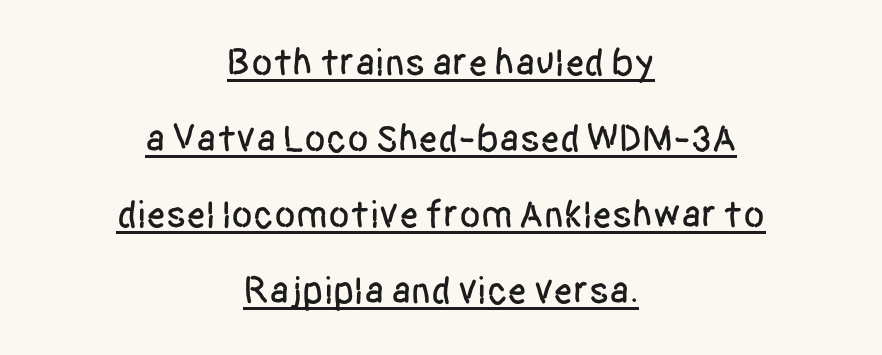
The image shows 39 px condensed sans-serif type, upright; set centered, loose line spacing (1.95x), normal letter spacing, underlined; low stroke contrast and a large x-height.
